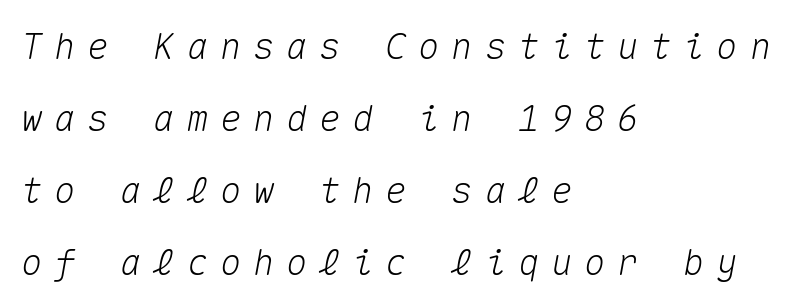
{"italic": "yes", "lean": "right", "slant_degrees": 10, "width": "normal", "stroke_contrast": "medium", "x_height": "medium", "monospaced": "yes", "underline": "no", "align": "left", "line_spacing": "loose", "line_spacing_ratio": 2.0, "letter_spacing": "wide", "letter_spacing_em": 0.32, "glyph_px": 36}
